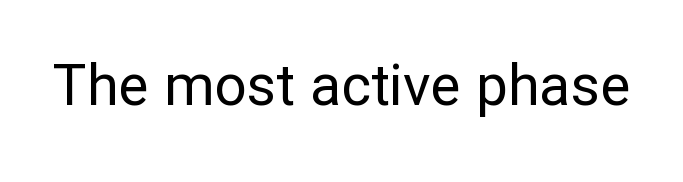
Q: Is the text bold? A: No.
Q: Is the text italic (slanted)? A: No, it is upright.
Q: Is the typeface a serif or a sans-serif typeface? A: Sans-serif.
Q: Is the text underlined? A: No.
Q: Is the spacing between letters normal or unusually wide? A: Normal.
Q: Width (condensed, normal, or wide)? A: Normal.
Q: Stroke contrast? A: Low.
Q: x-height? A: Medium.
Q: Monospaced? A: No.
